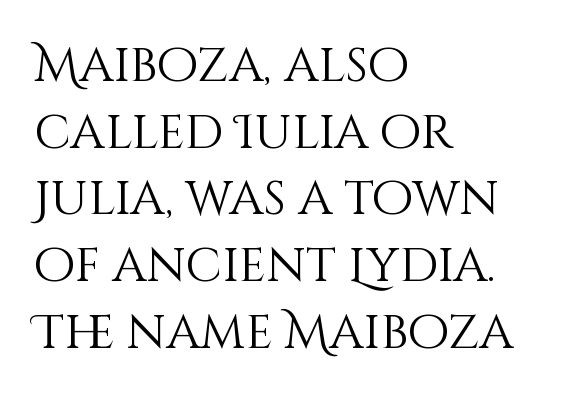
{"italic": "no", "bold": "no", "weight": "light", "width": "normal", "stroke_contrast": "medium", "x_height": "large", "monospaced": "no", "underline": "no", "align": "left", "line_spacing": "normal", "line_spacing_ratio": 1.39, "letter_spacing": "normal", "letter_spacing_em": 0.0, "glyph_px": 48}
